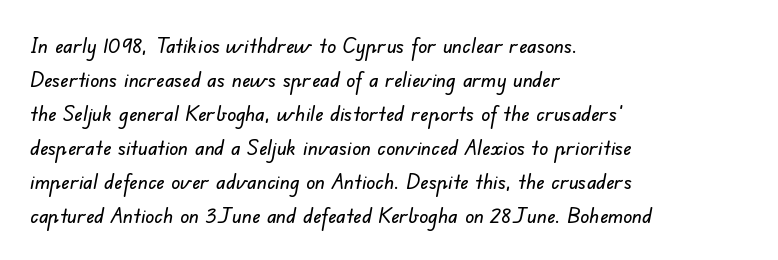
Q: Is the text underlined? A: No.
Q: How is the paragraph aligned? A: Left-aligned.
Q: Is the spacing between letters normal or unusually wide? A: Normal.
Q: Is the spacing between lines tight, normal or loose? A: Normal.
